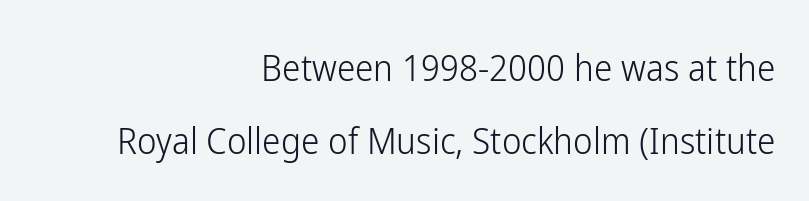
Q: Is the text bold? A: No.
Q: Is the text italic (slanted)? A: No, it is upright.
Q: Is the typeface a serif or a sans-serif typeface? A: Sans-serif.
Q: Is the text underlined? A: No.
Q: How is the paragraph aligned? A: Right-aligned.
Q: Is the spacing between letters normal or unusually wide? A: Normal.
Q: Is the spacing between lines tight, normal or loose? A: Loose.
Q: Width (condensed, normal, or wide)? A: Condensed.
Q: Stroke contrast? A: Low.
Q: x-height? A: Medium.
Q: Monospaced? A: No.
